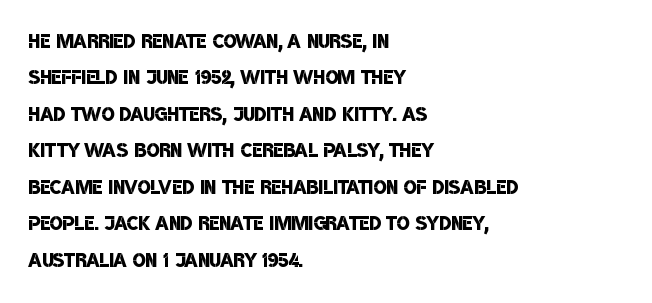
{"bold": "semi", "underline": "no", "align": "left", "line_spacing": "normal", "line_spacing_ratio": 1.35, "letter_spacing": "normal", "letter_spacing_em": 0.0, "glyph_px": 27}
